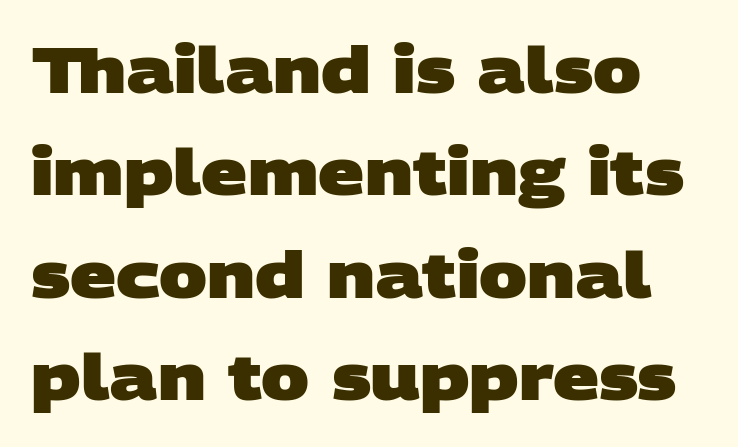
Q: Is the text bold? A: Yes.
Q: Is the typeface a serif or a sans-serif typeface? A: Sans-serif.
Q: Is the text underlined? A: No.
Q: Is the spacing between letters normal or unusually wide? A: Normal.
Q: Is the spacing between lines tight, normal or loose? A: Normal.
Q: Width (condensed, normal, or wide)? A: Wide.
Q: Stroke contrast? A: Low.
Q: x-height? A: Large.
Q: Monospaced? A: No.
